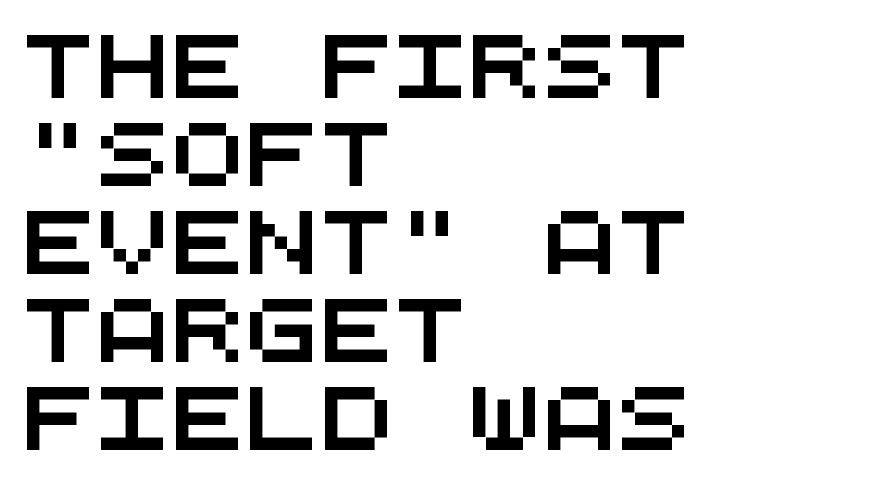
{"serif": "no", "width": "wide", "stroke_contrast": "medium", "x_height": "large", "monospaced": "yes", "underline": "no", "align": "left", "line_spacing": "normal", "line_spacing_ratio": 1.42, "letter_spacing": "normal", "letter_spacing_em": 0.0, "glyph_px": 62}
